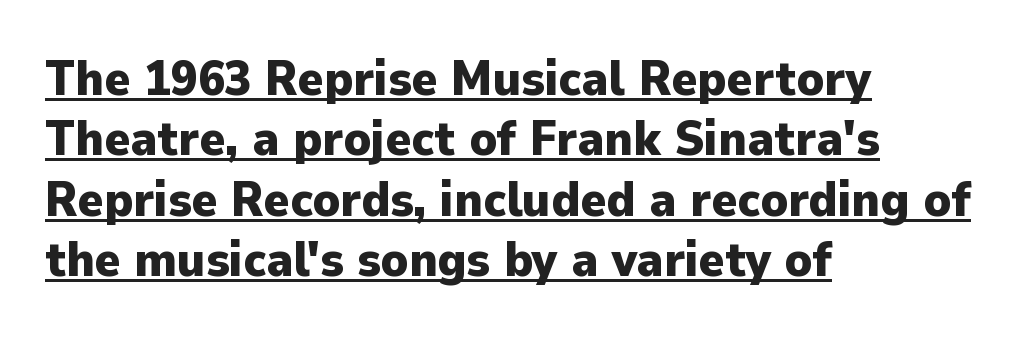
Q: Is the text bold? A: Yes.
Q: Is the text italic (slanted)? A: No, it is upright.
Q: Is the typeface a serif or a sans-serif typeface? A: Sans-serif.
Q: Is the text underlined? A: Yes.
Q: How is the paragraph aligned? A: Left-aligned.
Q: Is the spacing between letters normal or unusually wide? A: Normal.
Q: Width (condensed, normal, or wide)? A: Normal.
Q: Stroke contrast? A: Low.
Q: x-height? A: Medium.
Q: Monospaced? A: No.
